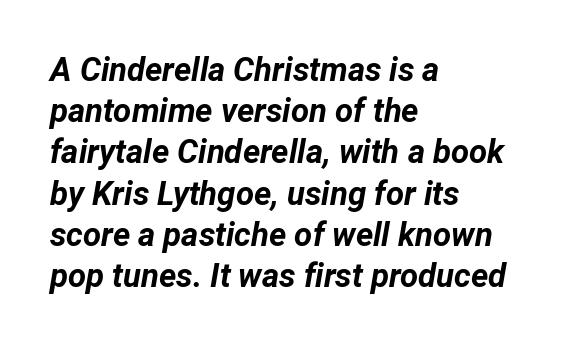
The gaps between neighbouring characters are ordinary and unremarkable. The face used here is proportionally spaced, like ordinary book or web type. Style check: oblique. The glyphs have the mass of a bold cut. Where is the straight margin? On the left. A typesetter would call this leading conventional body-copy spacing.
